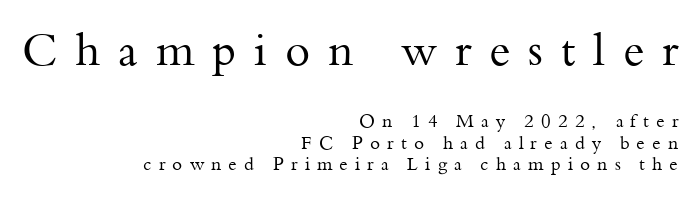
{"serif": "yes", "italic": "no", "bold": "no", "weight": "regular", "width": "normal", "stroke_contrast": "medium", "x_height": "small", "monospaced": "no", "underline": "no", "align": "right", "line_spacing_ratio": 1.2, "letter_spacing": "wide", "letter_spacing_em": 0.4, "larger_block": "first", "size_ratio": 2.5, "glyph_px": 45}
